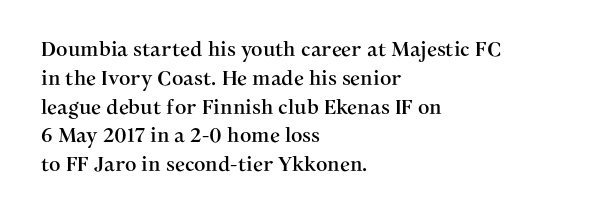
The image shows 20 px text type, upright; set left-aligned, normal line spacing (1.44x), normal letter spacing, not underlined.
